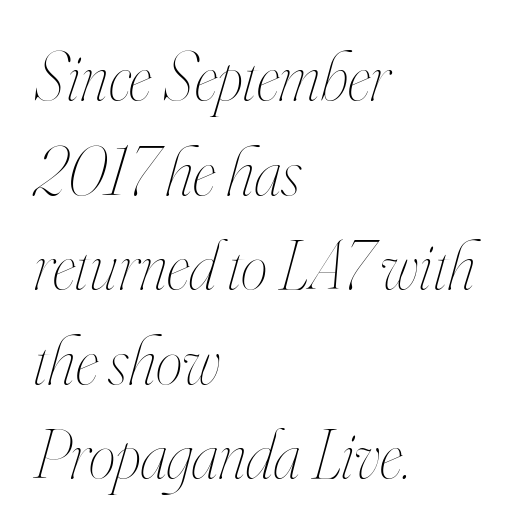
{"italic": "yes", "lean": "right", "slant_degrees": 16, "bold": "no", "weight": "thin", "width": "condensed", "stroke_contrast": "high", "x_height": "small", "monospaced": "no", "underline": "no", "align": "left", "line_spacing": "normal", "line_spacing_ratio": 1.39, "letter_spacing": "normal", "letter_spacing_em": 0.0, "glyph_px": 68}
